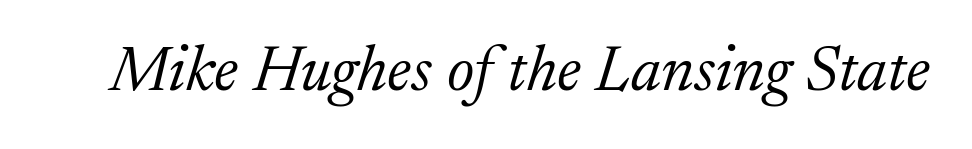
Q: Is the text bold? A: No.
Q: Is the text italic (slanted)? A: Yes, it leans right by about 17 degrees.
Q: Is the typeface a serif or a sans-serif typeface? A: Serif.
Q: Is the text underlined? A: No.
Q: Is the spacing between letters normal or unusually wide? A: Normal.
Q: Width (condensed, normal, or wide)? A: Normal.
Q: Stroke contrast? A: Low.
Q: x-height? A: Medium.
Q: Monospaced? A: No.
